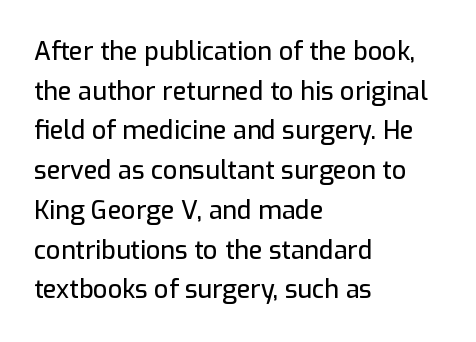
The image shows 25 px text type, upright; set left-aligned, normal line spacing (1.59x), normal letter spacing, not underlined.
